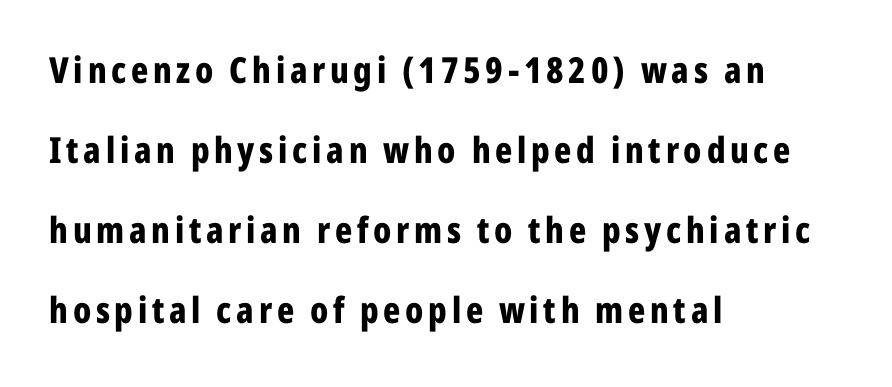
The image shows 36 px bold, condensed sans-serif type, upright; set left-aligned, loose line spacing (2.22x), not underlined; low stroke contrast and a medium x-height.
